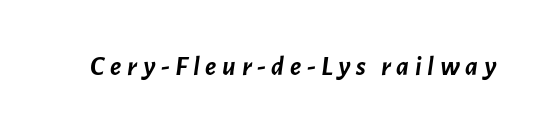
{"italic": "yes", "lean": "right", "slant_degrees": 7, "bold": "yes", "weight": "semibold", "width": "normal", "stroke_contrast": "low", "x_height": "medium", "monospaced": "no", "underline": "no", "letter_spacing": "wide", "letter_spacing_em": 0.2, "glyph_px": 28}
